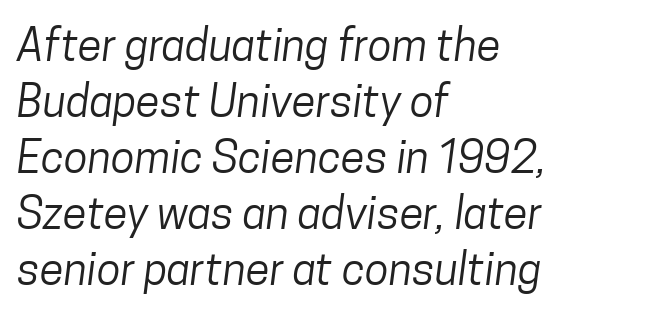
The passage is arranged the way most books set body copy — flush left. Looks like regular typesetting: each glyph gets only the width it needs. Glance below the letters and you will spot only blank space. Look at the tracking — it's just the regular setting, nothing added.
